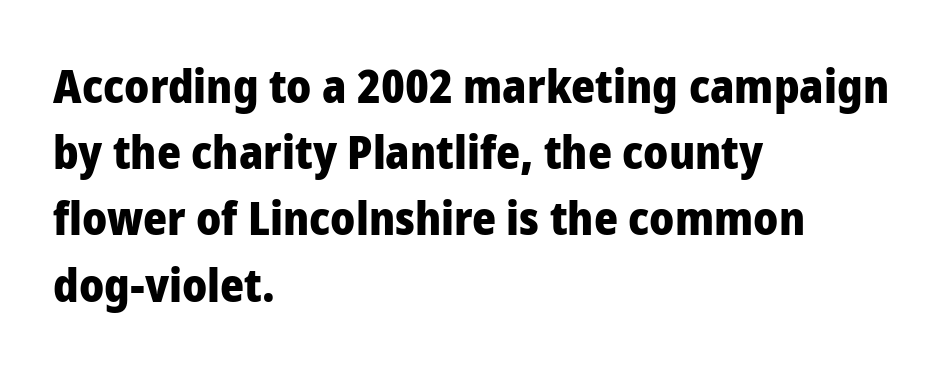
{"serif": "no", "italic": "no", "bold": "yes", "weight": "heavy", "width": "normal", "stroke_contrast": "low", "x_height": "medium", "monospaced": "no", "underline": "no", "align": "left", "line_spacing": "normal", "line_spacing_ratio": 1.44, "letter_spacing": "normal", "letter_spacing_em": 0.0, "glyph_px": 46}
